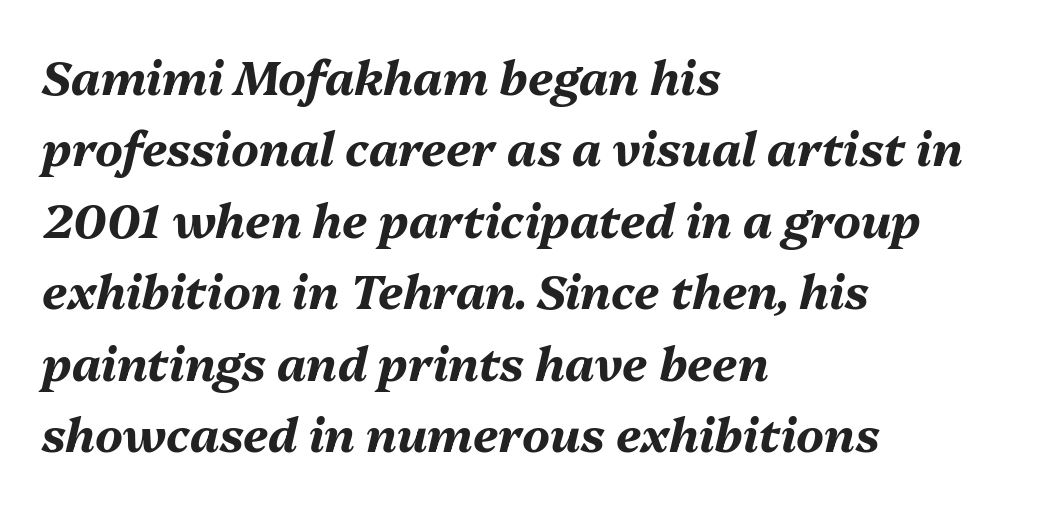
Q: Is the text bold? A: Yes.
Q: Is the text italic (slanted)? A: Yes, it leans right by about 13 degrees.
Q: Is the text underlined? A: No.
Q: How is the paragraph aligned? A: Left-aligned.
Q: Is the spacing between letters normal or unusually wide? A: Normal.
Q: Is the spacing between lines tight, normal or loose? A: Normal.
Q: Width (condensed, normal, or wide)? A: Normal.
Q: Stroke contrast? A: Medium.
Q: x-height? A: Medium.
Q: Monospaced? A: No.
